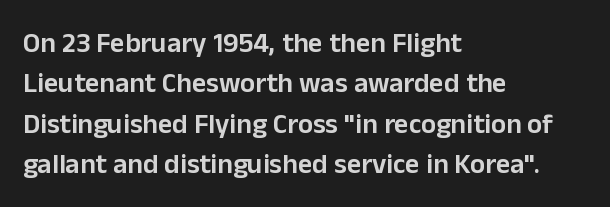
Q: Is the text bold? A: Semi-bold.
Q: Is the text italic (slanted)? A: No, it is upright.
Q: Is the typeface a serif or a sans-serif typeface? A: Sans-serif.
Q: Is the text underlined? A: No.
Q: How is the paragraph aligned? A: Left-aligned.
Q: Is the spacing between letters normal or unusually wide? A: Normal.
Q: Is the spacing between lines tight, normal or loose? A: Normal.
Q: Width (condensed, normal, or wide)? A: Normal.
Q: Stroke contrast? A: Low.
Q: x-height? A: Medium.
Q: Monospaced? A: No.
